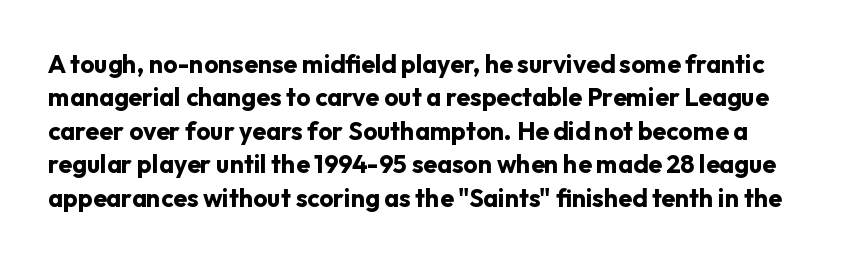
The image shows 25 px bold type, upright; set normal line spacing (1.34x), normal letter spacing, not underlined.
